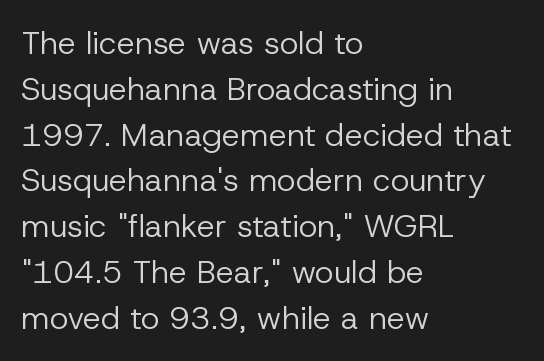
{"serif": "no", "italic": "no", "bold": "no", "weight": "regular", "width": "normal", "stroke_contrast": "low", "x_height": "medium", "monospaced": "no", "underline": "no", "align": "left", "line_spacing": "normal", "line_spacing_ratio": 1.43, "letter_spacing": "normal", "letter_spacing_em": 0.0, "glyph_px": 32}
